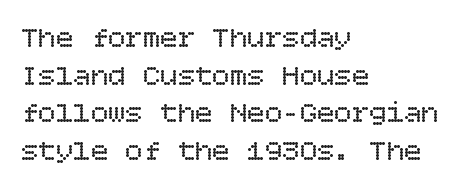
{"italic": "no", "bold": "no", "weight": "regular", "width": "normal", "stroke_contrast": "low", "x_height": "large", "underline": "no", "align": "left", "line_spacing": "normal", "line_spacing_ratio": 1.3, "letter_spacing": "normal", "letter_spacing_em": 0.0, "glyph_px": 29}
